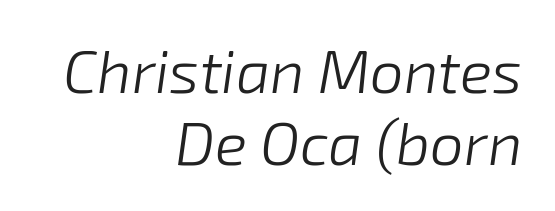
The image shows 60 px light type, italic (leaning right); set right-aligned, line spacing 1.2x, normal letter spacing, not underlined; low stroke contrast and a medium x-height.
